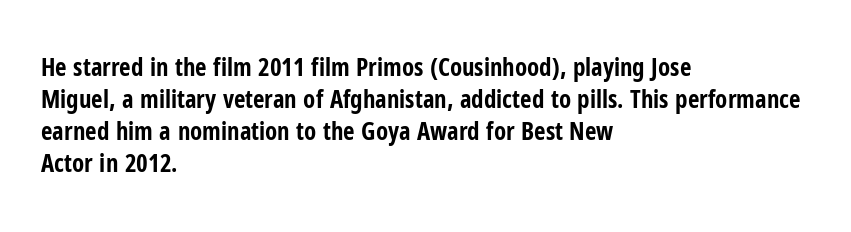
Q: Is the text bold? A: Yes.
Q: Is the text italic (slanted)? A: No, it is upright.
Q: Is the text underlined? A: No.
Q: How is the paragraph aligned? A: Left-aligned.
Q: Is the spacing between letters normal or unusually wide? A: Normal.
Q: Is the spacing between lines tight, normal or loose? A: Normal.
